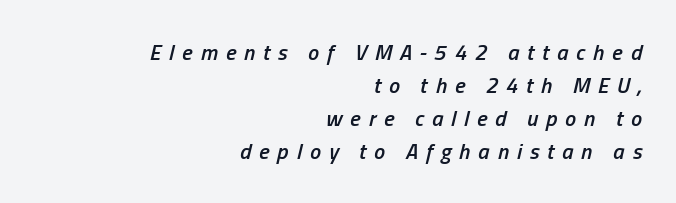
{"italic": "yes", "lean": "right", "slant_degrees": 13, "bold": "semi", "underline": "no", "align": "right", "line_spacing": "normal", "line_spacing_ratio": 1.5, "letter_spacing": "wide", "letter_spacing_em": 0.36, "glyph_px": 22}
